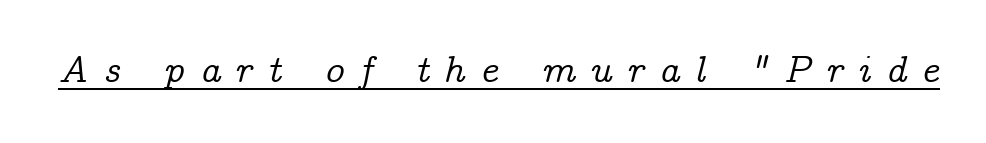
Q: Is the text italic (slanted)? A: Yes, it leans right by about 14 degrees.
Q: Is the typeface a serif or a sans-serif typeface? A: Serif.
Q: Is the text underlined? A: Yes.
Q: Is the spacing between letters normal or unusually wide? A: Unusually wide.
Q: Width (condensed, normal, or wide)? A: Normal.
Q: Stroke contrast? A: Low.
Q: x-height? A: Medium.
Q: Monospaced? A: No.
